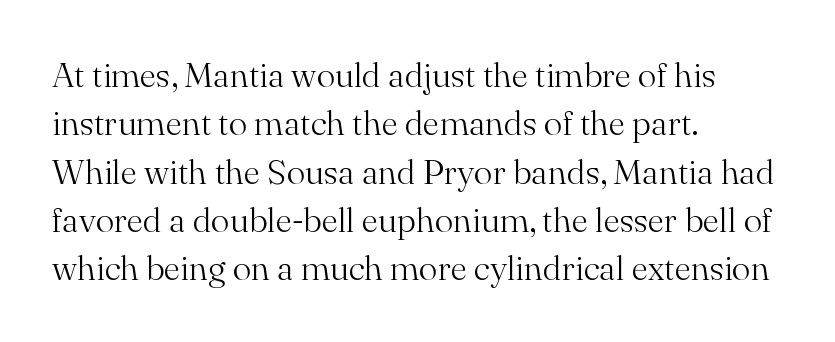
Does extra space separate the letters? No, they use regular spacing. Only glyphs here, with clear space below each row. Does the type have serifs? Yes, each stem ends in a small foot. The vertical gap from one line to the next is medium. Each letter keeps its own natural width here, so spacing adapts to shape. If you drew a line through each stem, it would be perfectly vertical.
